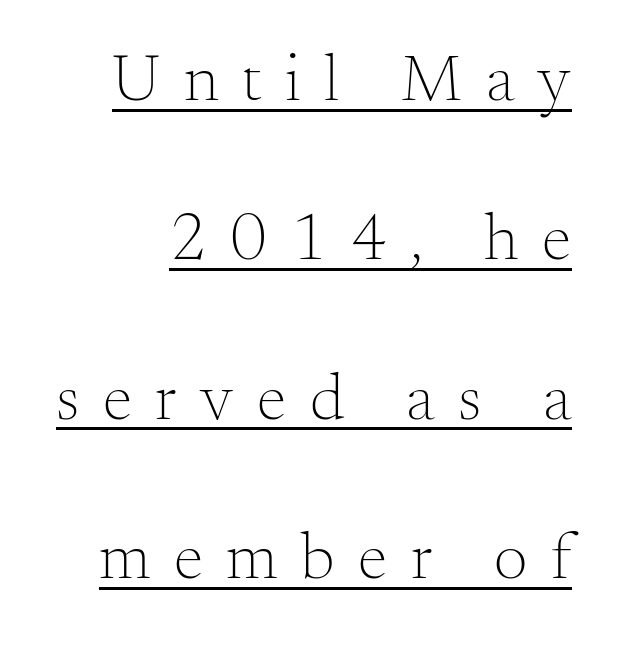
The image shows 67 px light serif type, upright; set loose line spacing (2.38x), unusually wide letter spacing (+0.35 em), underlined; medium stroke contrast and a small x-height.
